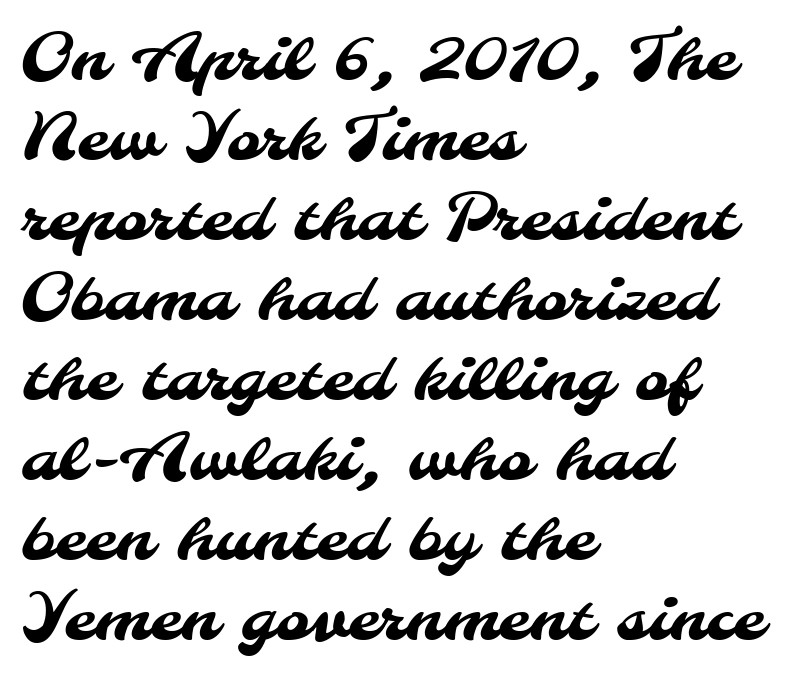
Q: Is the typeface a serif or a sans-serif typeface? A: Sans-serif.
Q: Is the text underlined? A: No.
Q: How is the paragraph aligned? A: Left-aligned.
Q: Is the spacing between letters normal or unusually wide? A: Normal.
Q: Width (condensed, normal, or wide)? A: Normal.
Q: Stroke contrast? A: Medium.
Q: x-height? A: Small.
Q: Monospaced? A: No.
